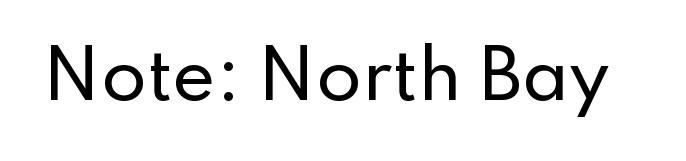
The area under the type is left untouched. Proportional: the letters do not fall into vertical columns. Note: no serifs on the glyphs. The tracking reads as untouched default to a designer's eye. The font's upright variant was chosen for this text.
